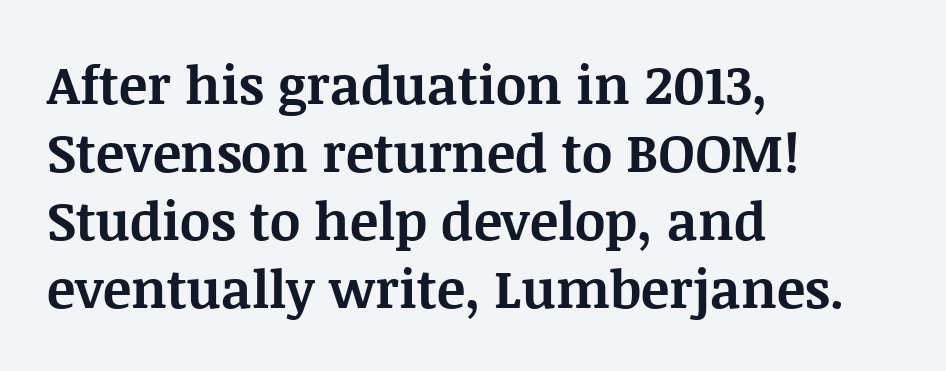
{"serif": "yes", "italic": "no", "bold": "yes", "weight": "bold", "width": "normal", "stroke_contrast": "medium", "x_height": "large", "monospaced": "no", "underline": "no", "align": "left", "line_spacing": "normal", "line_spacing_ratio": 1.28, "letter_spacing": "normal", "letter_spacing_em": 0.0, "glyph_px": 53}
